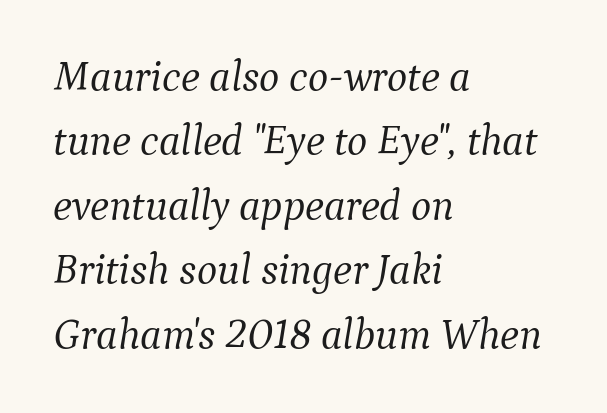
Q: Is the text bold? A: No.
Q: Is the text italic (slanted)? A: Yes, it leans right by about 9 degrees.
Q: Is the typeface a serif or a sans-serif typeface? A: Serif.
Q: Is the text underlined? A: No.
Q: How is the paragraph aligned? A: Left-aligned.
Q: Is the spacing between letters normal or unusually wide? A: Normal.
Q: Is the spacing between lines tight, normal or loose? A: Normal.
Q: Width (condensed, normal, or wide)? A: Normal.
Q: Stroke contrast? A: Medium.
Q: x-height? A: Medium.
Q: Monospaced? A: No.
